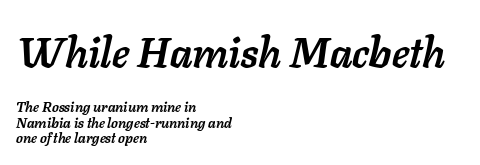
Compare the two chunks: the upper has the greater cap height. Proportional: the letters do not fall into vertical columns. Casual observation: everything's shoved over to the left. How would I describe the line gaps? Narrow and economical.
